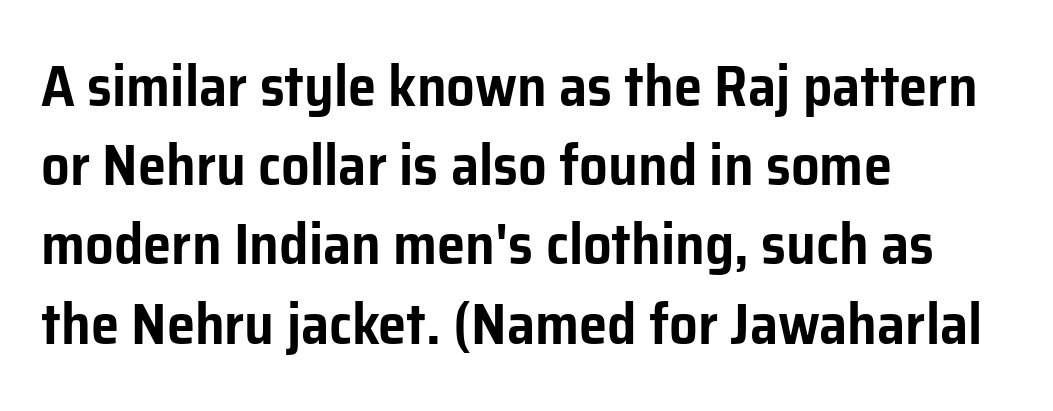
The lines in this sample share a left origin and differ only in where they stop. The designer left line spacing at the default. Decoration check: the copy has no underline. The typography opts for an upright posture over an oblique one.
